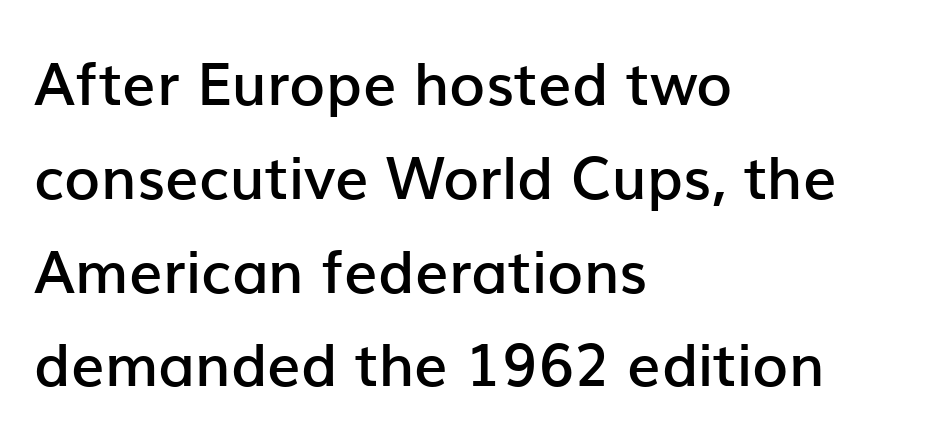
Reading down the block, your eye returns to a fixed left position each line. A typesetter would label this face a sans. Is there much room between lines? A standard amount, neither cramped nor airy. Firm but not heavy-handed strokes: this text is semibold. Students, note that the glyphs here touch the page at normal intervals.
